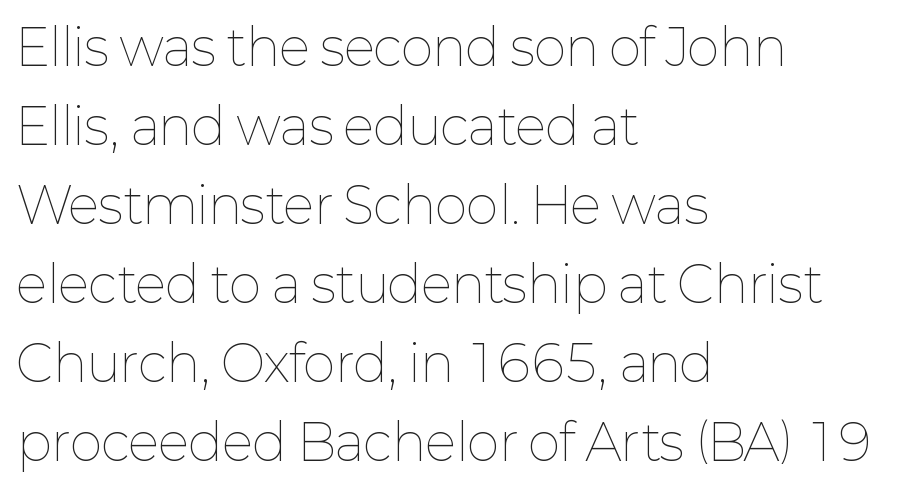
Q: Is the text bold? A: No.
Q: Is the text italic (slanted)? A: No, it is upright.
Q: Is the text underlined? A: No.
Q: How is the paragraph aligned? A: Left-aligned.
Q: Is the spacing between letters normal or unusually wide? A: Normal.
Q: Is the spacing between lines tight, normal or loose? A: Normal.
Q: Width (condensed, normal, or wide)? A: Normal.
Q: Stroke contrast? A: Low.
Q: x-height? A: Medium.
Q: Monospaced? A: No.
